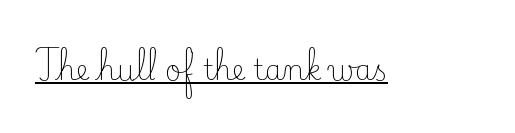
{"serif": "yes", "italic": "no", "bold": "no", "weight": "light", "width": "normal", "stroke_contrast": "low", "x_height": "small", "monospaced": "no", "underline": "yes", "letter_spacing": "normal", "letter_spacing_em": 0.0, "glyph_px": 28}
